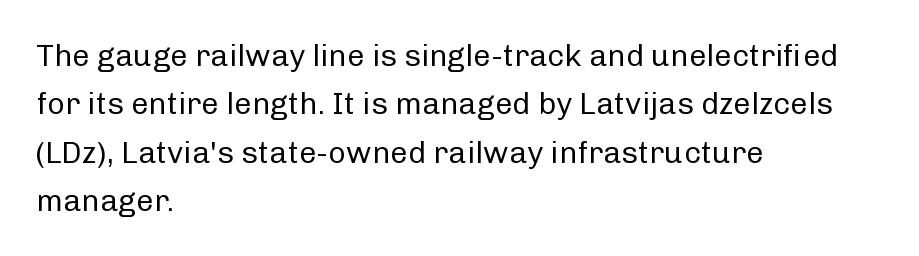
{"serif": "no", "italic": "no", "bold": "no", "weight": "regular", "width": "normal", "stroke_contrast": "low", "x_height": "medium", "monospaced": "no", "underline": "no", "align": "left", "line_spacing": "normal", "line_spacing_ratio": 1.56, "letter_spacing": "normal", "letter_spacing_em": 0.0, "glyph_px": 31}
